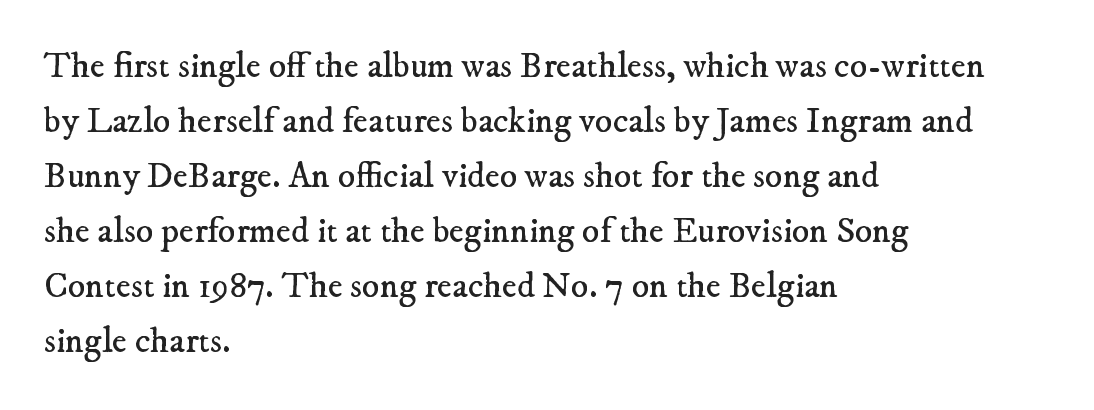
Q: Is the text bold? A: No.
Q: Is the typeface a serif or a sans-serif typeface? A: Serif.
Q: Is the text underlined? A: No.
Q: How is the paragraph aligned? A: Left-aligned.
Q: Is the spacing between letters normal or unusually wide? A: Normal.
Q: Is the spacing between lines tight, normal or loose? A: Normal.
Q: Width (condensed, normal, or wide)? A: Normal.
Q: Stroke contrast? A: Low.
Q: x-height? A: Small.
Q: Monospaced? A: No.
